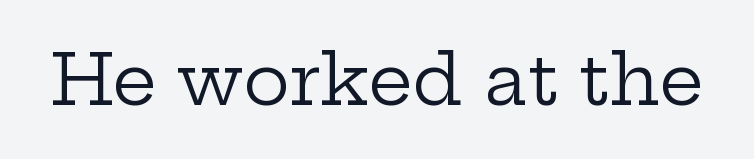
What kind of face is this? One with serifs. The type sits square on the baseline with zero lean. The face used here is rendered with its standard letterfit. Weight: not bold — regular or lighter. Proportional: the letters do not fall into vertical columns.
